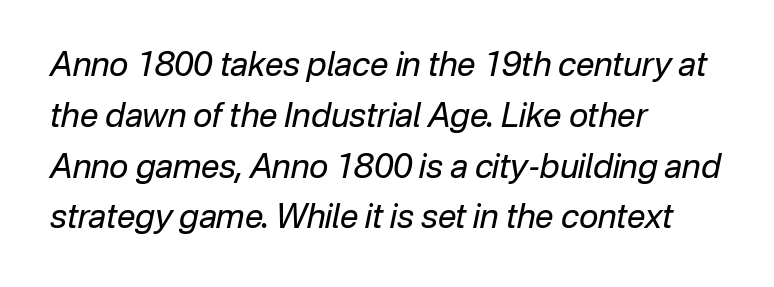
When letters slant like this, we call the style italic. The space directly below the letters is spotless. Interline gaps are of average width in this sample. A typesetter would call this zero additional tracking.
